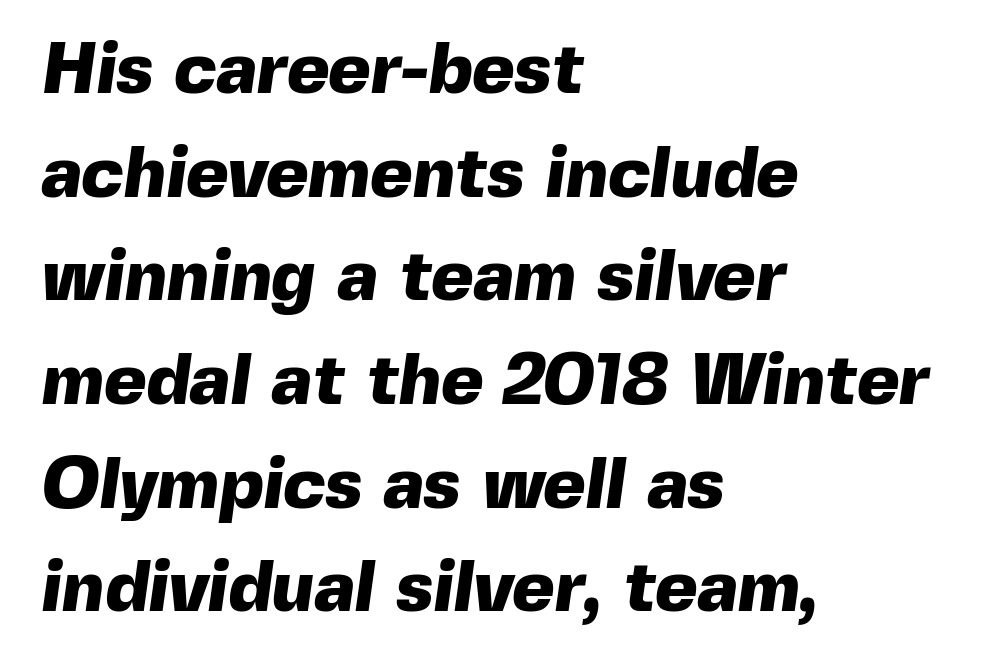
Q: Is the text bold? A: Yes.
Q: Is the typeface a serif or a sans-serif typeface? A: Sans-serif.
Q: Is the text underlined? A: No.
Q: How is the paragraph aligned? A: Left-aligned.
Q: Is the spacing between letters normal or unusually wide? A: Normal.
Q: Is the spacing between lines tight, normal or loose? A: Normal.
Q: Width (condensed, normal, or wide)? A: Normal.
Q: x-height? A: Medium.
Q: Monospaced? A: No.
